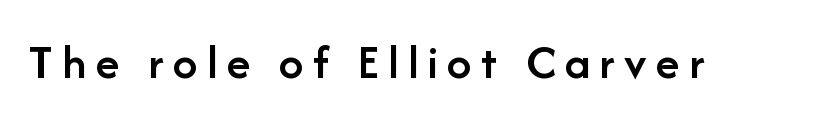
The image shows 49 px semibold sans-serif type, upright; set not underlined; low stroke contrast and a medium x-height.
